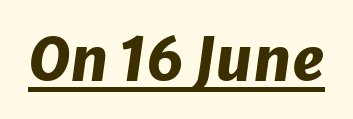
Q: Is the text bold? A: Yes.
Q: Is the text italic (slanted)? A: Yes, it leans right by about 8 degrees.
Q: Is the text underlined? A: Yes.
Q: Is the spacing between letters normal or unusually wide? A: Normal.
Q: Width (condensed, normal, or wide)? A: Normal.
Q: Stroke contrast? A: Low.
Q: x-height? A: Medium.
Q: Monospaced? A: No.
